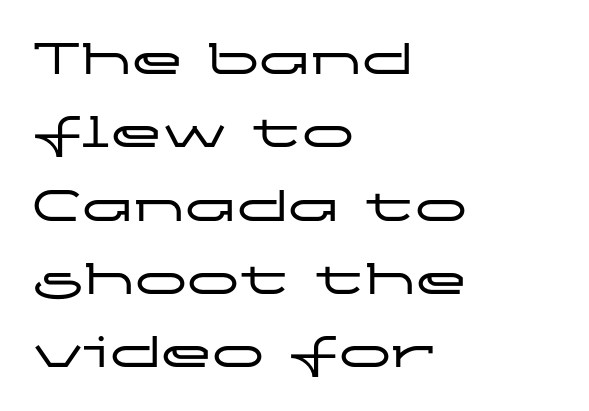
{"serif": "no", "italic": "no", "width": "wide", "stroke_contrast": "low", "x_height": "medium", "monospaced": "no", "underline": "no", "align": "left", "line_spacing": "normal", "line_spacing_ratio": 1.41, "letter_spacing": "normal", "letter_spacing_em": 0.0, "glyph_px": 52}
